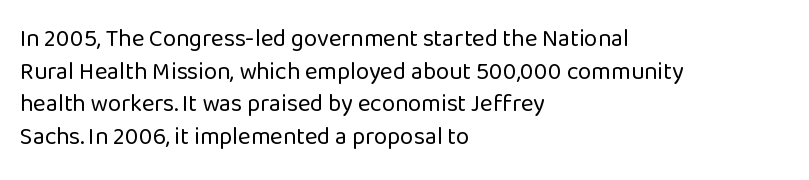
Q: Is the text bold? A: No.
Q: Is the text italic (slanted)? A: No, it is upright.
Q: Is the text underlined? A: No.
Q: How is the paragraph aligned? A: Left-aligned.
Q: Is the spacing between letters normal or unusually wide? A: Normal.
Q: Is the spacing between lines tight, normal or loose? A: Normal.
